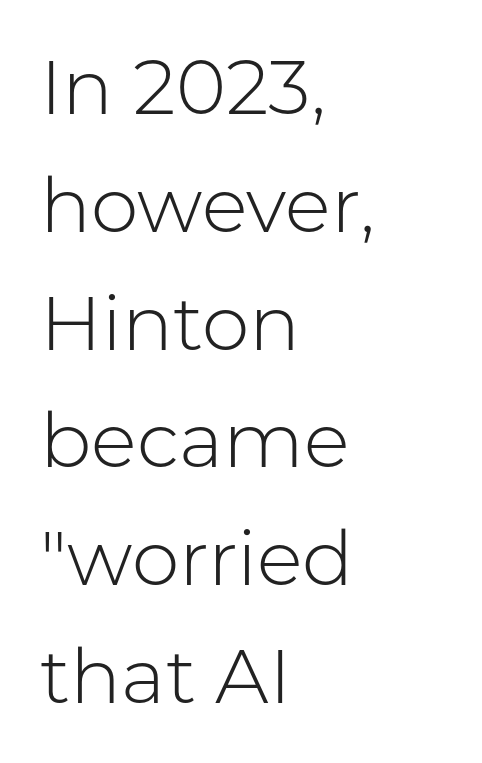
This is not heavy type; no bold has been used. Anything drawn beneath the words? Only blank space. Baseline-to-baseline distance is the conventional proportion of letter height. The letters stand upright; this is a roman face.
